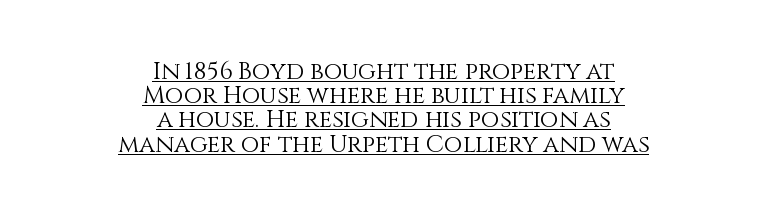
Q: Is the text bold? A: No.
Q: Is the text italic (slanted)? A: No, it is upright.
Q: Is the text underlined? A: Yes.
Q: How is the paragraph aligned? A: Centered.
Q: Is the spacing between letters normal or unusually wide? A: Normal.
Q: Is the spacing between lines tight, normal or loose? A: Tight.
